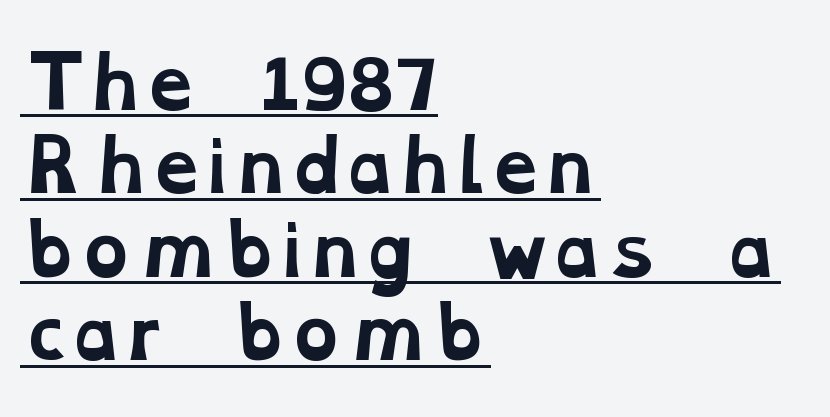
Q: Is the text bold? A: Yes.
Q: Is the typeface a serif or a sans-serif typeface? A: Serif.
Q: Is the text underlined? A: Yes.
Q: How is the paragraph aligned? A: Left-aligned.
Q: Is the spacing between letters normal or unusually wide? A: Normal.
Q: Width (condensed, normal, or wide)? A: Wide.
Q: Stroke contrast? A: Low.
Q: x-height? A: Medium.
Q: Monospaced? A: No.
